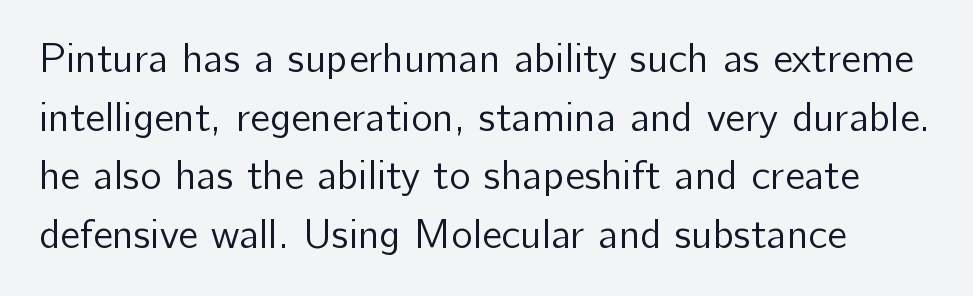
The image shows 41 px regular-weight sans-serif type, upright; set normal line spacing (1.43x), normal letter spacing, not underlined; low stroke contrast and a medium x-height.
